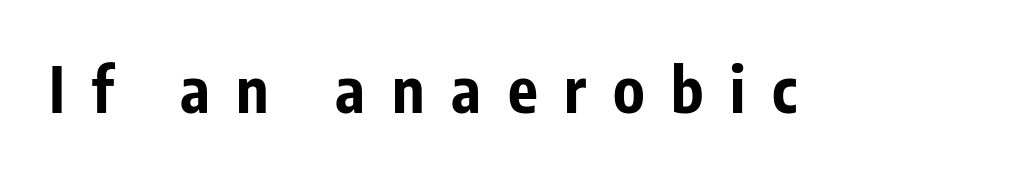
{"serif": "no", "italic": "no", "bold": "yes", "weight": "bold", "width": "condensed", "stroke_contrast": "low", "x_height": "medium", "monospaced": "no", "underline": "no", "letter_spacing": "wide", "letter_spacing_em": 0.43, "glyph_px": 62}
